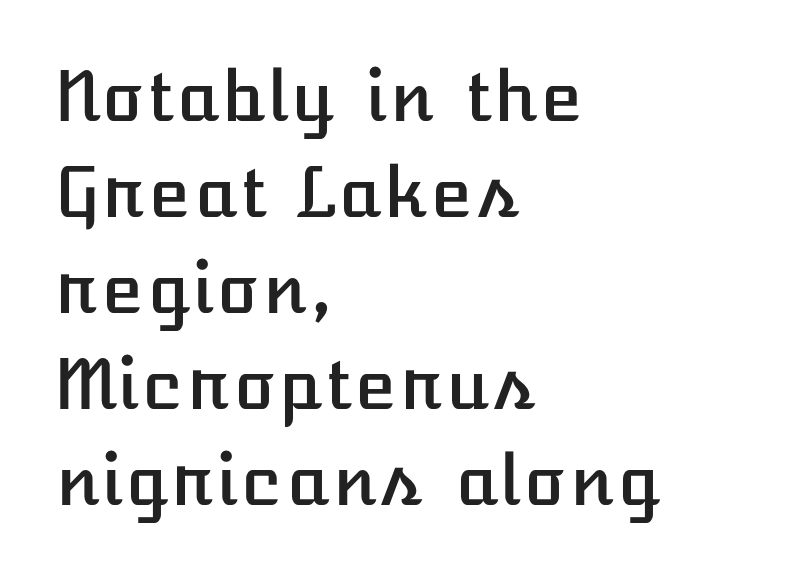
Q: Is the text italic (slanted)? A: No, it is upright.
Q: Is the text underlined? A: No.
Q: How is the paragraph aligned? A: Left-aligned.
Q: Is the spacing between letters normal or unusually wide? A: Normal.
Q: Is the spacing between lines tight, normal or loose? A: Normal.
Q: Width (condensed, normal, or wide)? A: Normal.
Q: Stroke contrast? A: Low.
Q: x-height? A: Medium.
